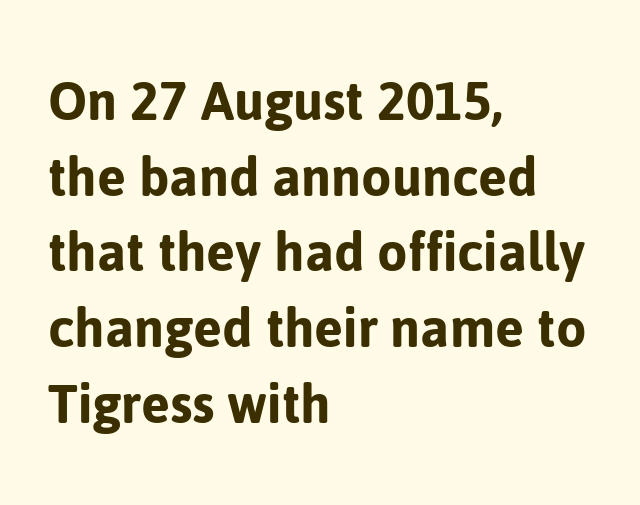
Plain, unruled lines of type. Look at the tracking — it's just the regular setting, nothing added. The lines in this sample share a left origin and differ only in where they stop. The face used here is proportionally spaced, like ordinary book or web type. A sans-serif font was chosen for this passage. The lettering stays uniformly vertical, giving the passage a roman look.
